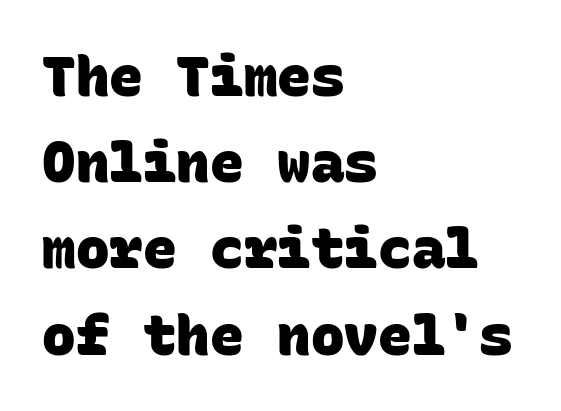
Q: Is the text bold? A: Yes.
Q: Is the typeface a serif or a sans-serif typeface? A: Sans-serif.
Q: Is the text underlined? A: No.
Q: How is the paragraph aligned? A: Left-aligned.
Q: Is the spacing between letters normal or unusually wide? A: Normal.
Q: Is the spacing between lines tight, normal or loose? A: Normal.
Q: Width (condensed, normal, or wide)? A: Normal.
Q: Stroke contrast? A: Low.
Q: x-height? A: Large.
Q: Monospaced? A: Yes.
